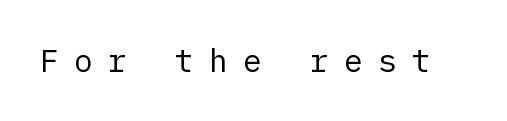
Q: Is the text bold? A: No.
Q: Is the text italic (slanted)? A: No, it is upright.
Q: Is the typeface a serif or a sans-serif typeface? A: Sans-serif.
Q: Is the text underlined? A: No.
Q: Is the spacing between letters normal or unusually wide? A: Unusually wide.
Q: Width (condensed, normal, or wide)? A: Normal.
Q: Stroke contrast? A: Low.
Q: x-height? A: Medium.
